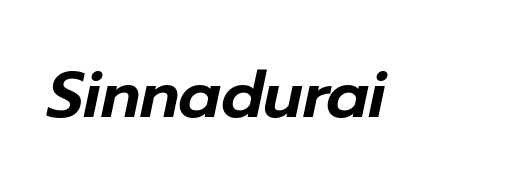
{"italic": "yes", "lean": "right", "slant_degrees": 12, "width": "normal", "stroke_contrast": "low", "x_height": "medium", "monospaced": "no", "underline": "no", "letter_spacing": "normal", "letter_spacing_em": 0.0, "glyph_px": 64}
